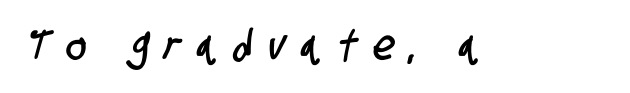
The font family rendered here belongs to the sans-serif group. The gaps between neighbouring characters are conspicuously large. Has an underline been added? It has not. Character widths vary here, with narrow letters taking less room than wide ones.
